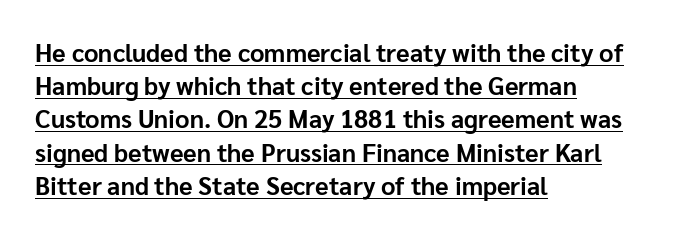
The image shows 25 px bold type, upright; set left-aligned, normal line spacing (1.33x), normal letter spacing, underlined.
